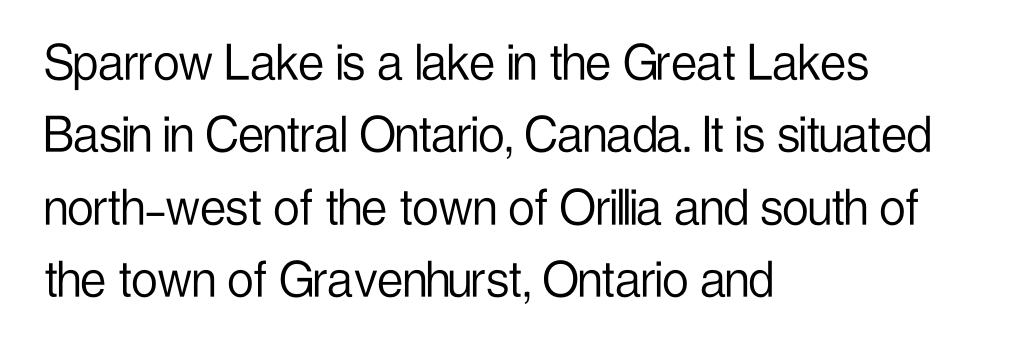
{"serif": "no", "italic": "no", "bold": "no", "weight": "light", "width": "condensed", "stroke_contrast": "low", "x_height": "medium", "monospaced": "no", "underline": "no", "align": "left", "line_spacing": "normal", "line_spacing_ratio": 1.25, "letter_spacing": "normal", "letter_spacing_em": 0.0, "glyph_px": 58}
